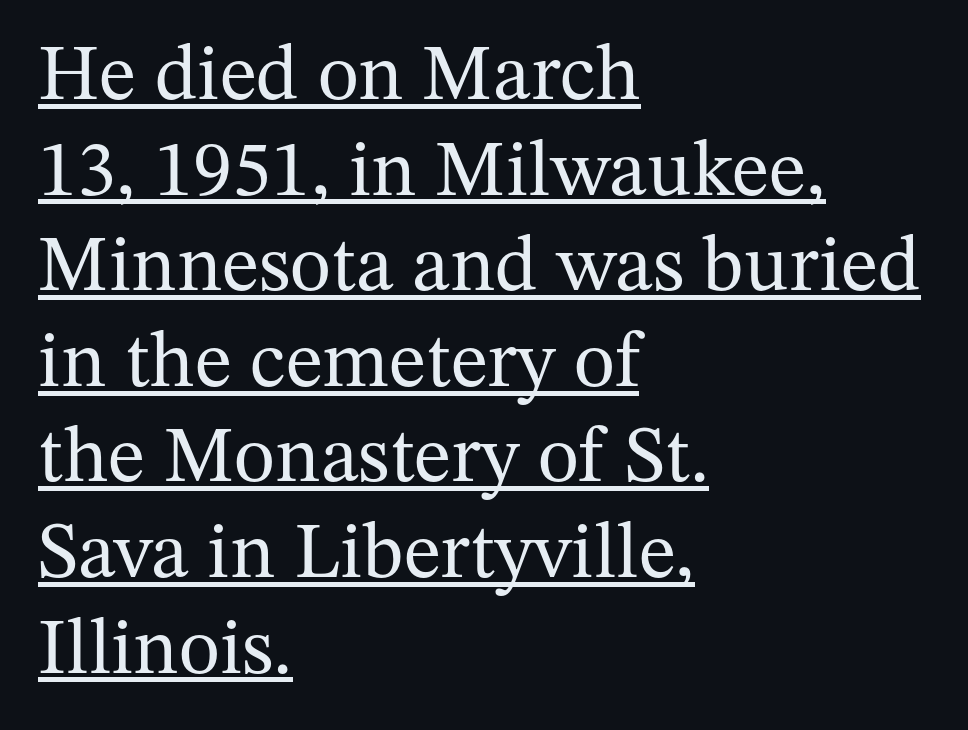
Q: Is the text bold? A: No.
Q: Is the text italic (slanted)? A: No, it is upright.
Q: Is the typeface a serif or a sans-serif typeface? A: Serif.
Q: Is the text underlined? A: Yes.
Q: How is the paragraph aligned? A: Left-aligned.
Q: Is the spacing between letters normal or unusually wide? A: Normal.
Q: Width (condensed, normal, or wide)? A: Normal.
Q: Stroke contrast? A: Medium.
Q: x-height? A: Medium.
Q: Monospaced? A: No.
